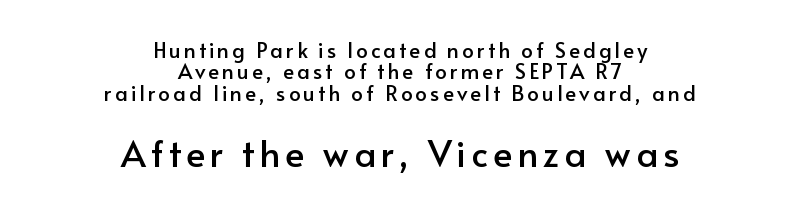
{"serif": "no", "italic": "no", "width": "normal", "stroke_contrast": "low", "x_height": "small", "monospaced": "no", "underline": "no", "align": "center", "line_spacing": "tight", "line_spacing_ratio": 1.02, "larger_block": "second", "size_ratio": 1.71, "glyph_px": 36}
